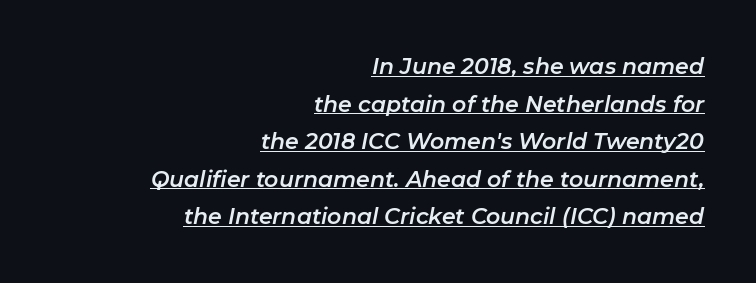
Q: Is the text italic (slanted)? A: Yes, it leans right by about 11 degrees.
Q: Is the text underlined? A: Yes.
Q: How is the paragraph aligned? A: Right-aligned.
Q: Is the spacing between letters normal or unusually wide? A: Normal.
